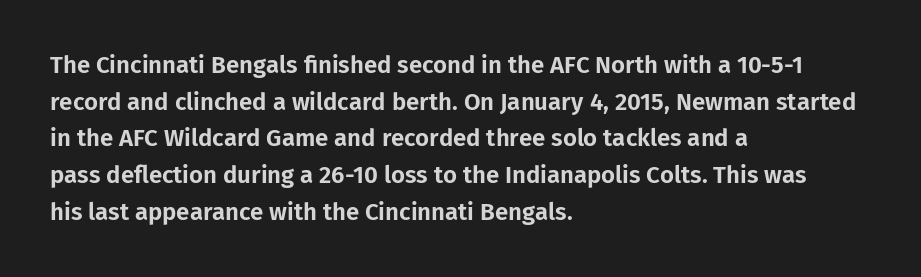
The image shows 24 px text type, upright; set left-aligned, normal line spacing (1.53x), normal letter spacing, not underlined.
